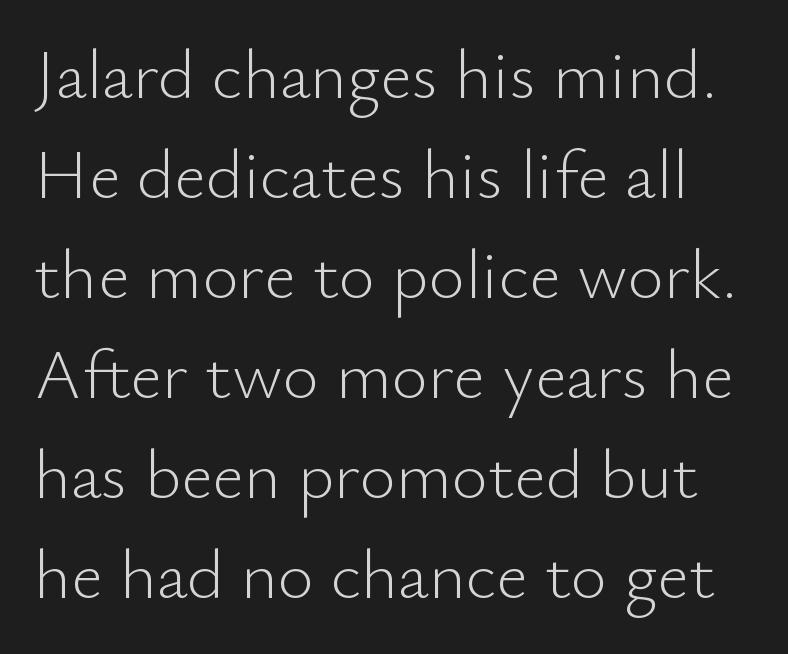
The zone under the glyphs is completely vacant. This sample has the flowing, uneven cadence of proportional lettering. Quick note: not italic, upright. Letter spacing: default. This block has exactly the height ordinary leading produces.
